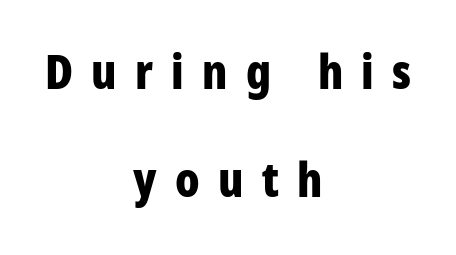
{"serif": "no", "italic": "no", "bold": "yes", "weight": "bold", "width": "condensed", "stroke_contrast": "low", "x_height": "large", "monospaced": "no", "underline": "no", "align": "center", "line_spacing": "loose", "line_spacing_ratio": 2.24, "letter_spacing": "wide", "letter_spacing_em": 0.38, "glyph_px": 48}
